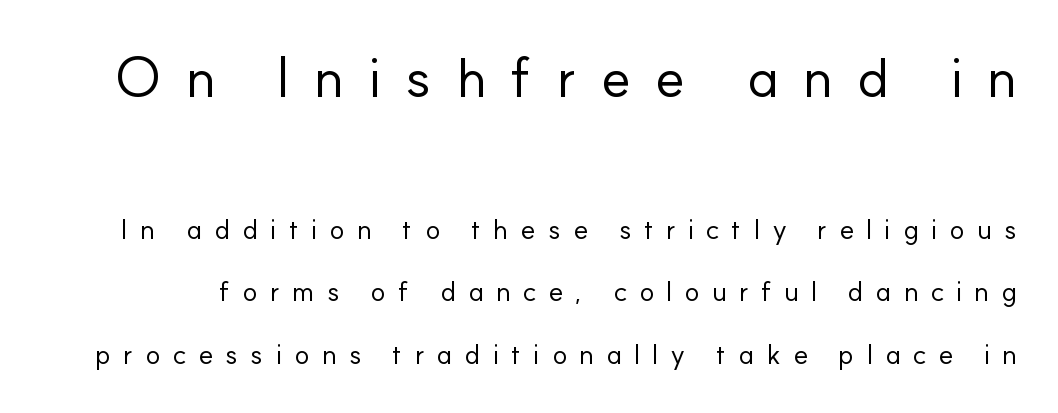
The image shows 56 px regular-weight sans-serif type, upright; set loose line spacing (2.23x), unusually wide letter spacing (+0.43 em), not underlined; the first (top) block is 2.0x larger; low stroke contrast and a small x-height.
